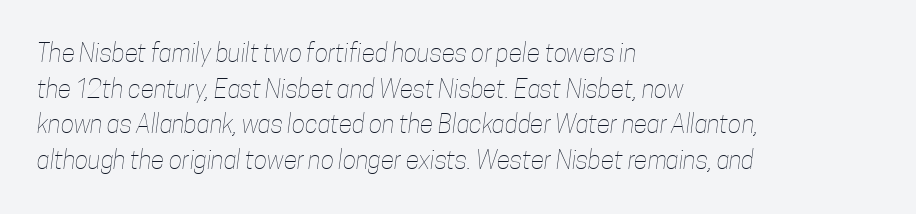
The image shows 25 px text type; set left-aligned, normal line spacing (1.43x), normal letter spacing, not underlined.
